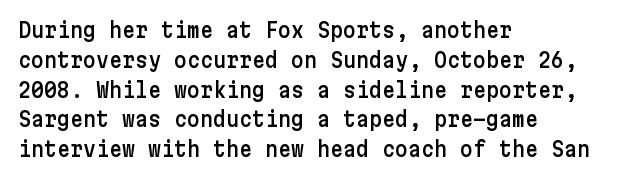
Notice how descenders clear the ascenders below comfortably — that's standard leading. In terms of letterspacing, this is plain default setting. Descender tails drop into unmarked territory. Layout note: lines flush left. The typography opts for an upright posture over an oblique one.
